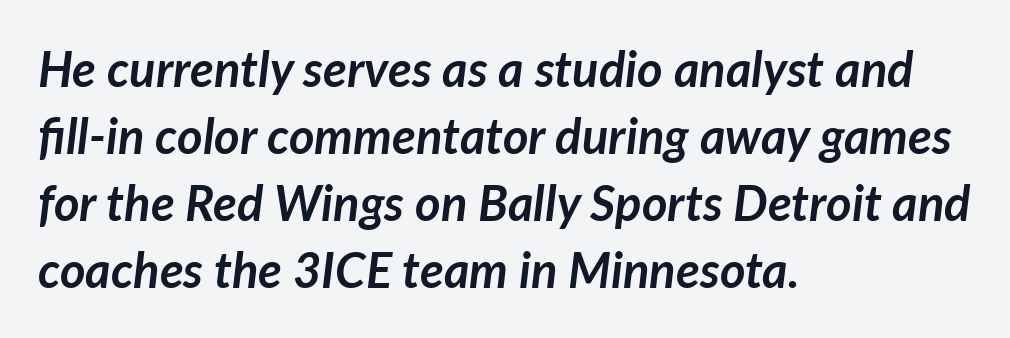
Line spacing here is normal. Nothing unusual about the tracking: characters are spaced as the font intends. The font is running at its bold setting. Compared with a centered layout, this one pins lines to the left instead.
